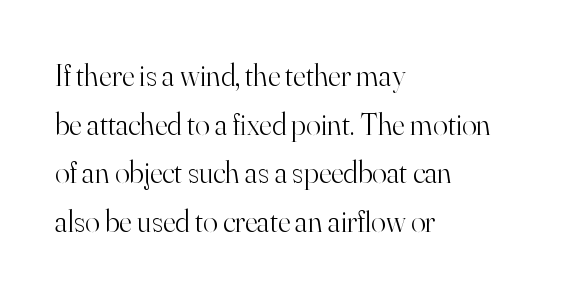
{"serif": "yes", "italic": "no", "bold": "no", "weight": "light", "width": "normal", "stroke_contrast": "high", "x_height": "small", "monospaced": "no", "underline": "no", "align": "left", "line_spacing": "normal", "line_spacing_ratio": 1.57, "letter_spacing": "normal", "letter_spacing_em": 0.0, "glyph_px": 31}
